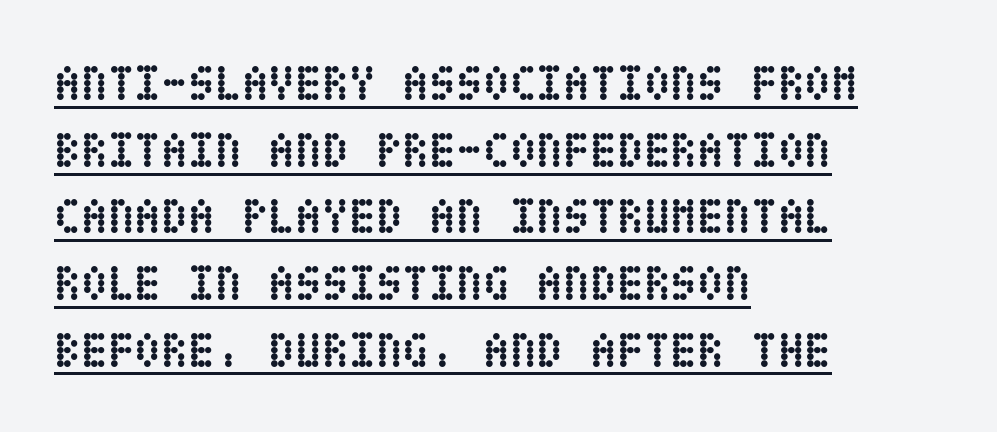
The image shows 49 px semibold, condensed type, upright; set left-aligned, normal line spacing (1.36x), normal letter spacing, underlined; low stroke contrast and a large x-height.
